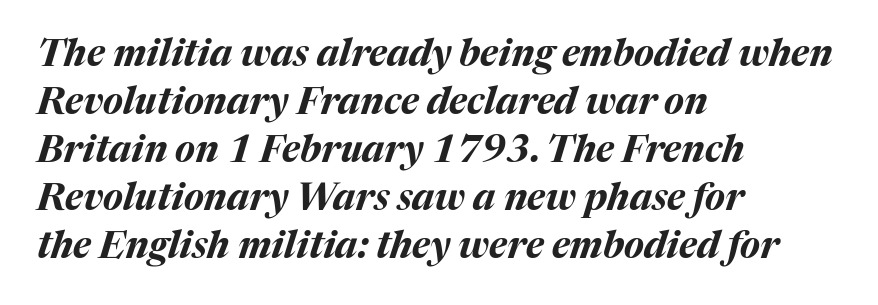
{"italic": "yes", "lean": "right", "slant_degrees": 17, "bold": "yes", "weight": "bold", "width": "normal", "stroke_contrast": "medium", "x_height": "medium", "monospaced": "no", "underline": "no", "align": "left", "line_spacing": "normal", "line_spacing_ratio": 1.3, "letter_spacing": "normal", "letter_spacing_em": 0.0, "glyph_px": 37}
